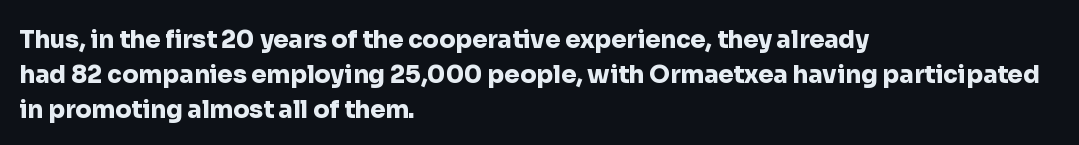
{"italic": "no", "bold": "yes", "underline": "no", "align": "left", "line_spacing": "normal", "line_spacing_ratio": 1.45, "letter_spacing": "normal", "letter_spacing_em": 0.0, "glyph_px": 24}
